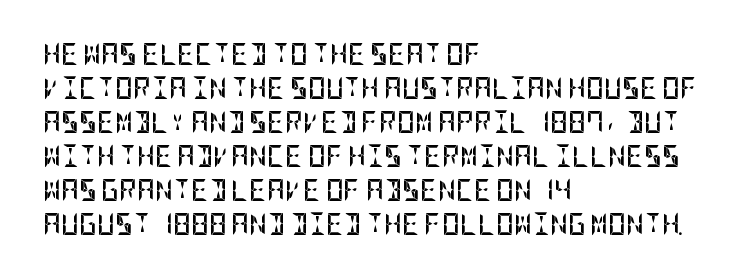
The image shows 22 px bold type, upright; set left-aligned, normal line spacing (1.55x), normal letter spacing, not underlined.
